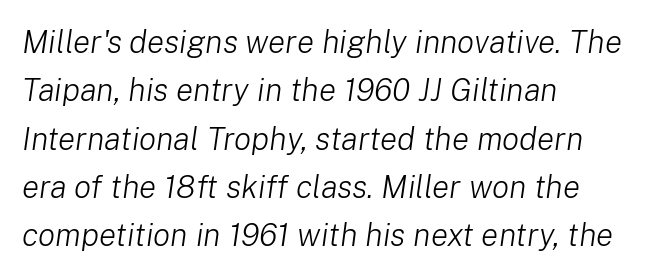
{"italic": "yes", "lean": "right", "slant_degrees": 8, "bold": "no", "weight": "light", "width": "normal", "stroke_contrast": "low", "x_height": "medium", "monospaced": "no", "underline": "no", "align": "left", "line_spacing": "normal", "line_spacing_ratio": 1.51, "letter_spacing": "normal", "letter_spacing_em": 0.0, "glyph_px": 32}
